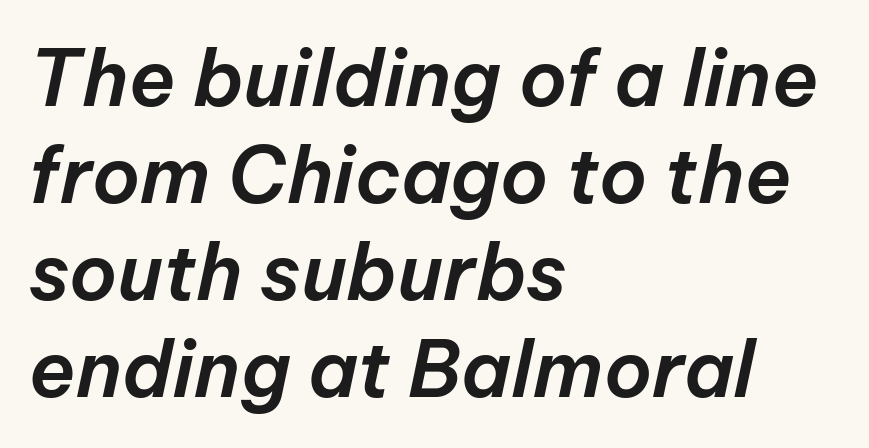
The image shows 77 px text type, italic (leaning right); set left-aligned, normal line spacing (1.26x), normal letter spacing, not underlined; low stroke contrast and a medium x-height.
